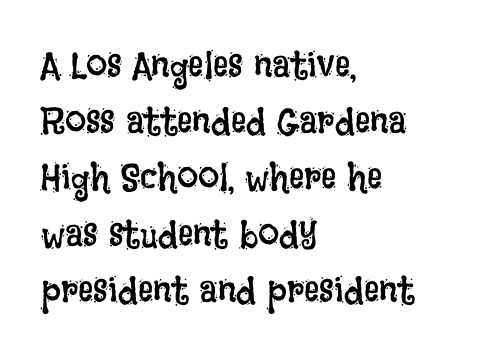
{"italic": "no", "bold": "no", "weight": "regular", "width": "condensed", "stroke_contrast": "low", "x_height": "large", "monospaced": "no", "underline": "no", "align": "left", "line_spacing": "normal", "line_spacing_ratio": 1.48, "letter_spacing": "normal", "letter_spacing_em": 0.0, "glyph_px": 38}
